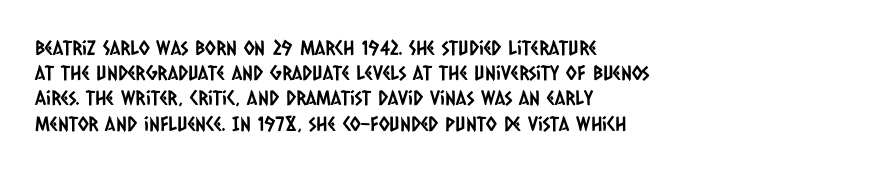
The image shows 20 px text type; set left-aligned, normal line spacing (1.26x), normal letter spacing, not underlined.
